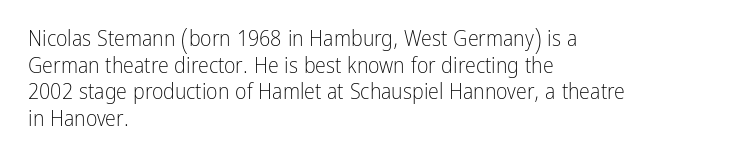
Q: Is the text bold? A: No.
Q: Is the text italic (slanted)? A: No, it is upright.
Q: Is the text underlined? A: No.
Q: How is the paragraph aligned? A: Left-aligned.
Q: Is the spacing between letters normal or unusually wide? A: Normal.
